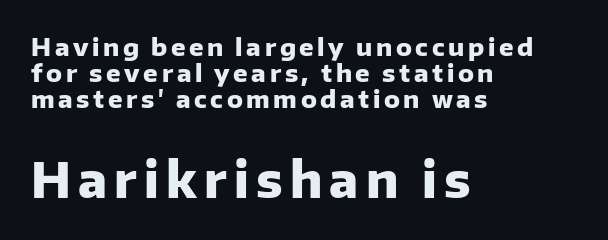
The image shows 48 px heavy sans-serif type, upright; set left-aligned, tight line spacing (1.09x), not underlined; the second (bottom) block is 2.0x larger; low stroke contrast and a medium x-height.
